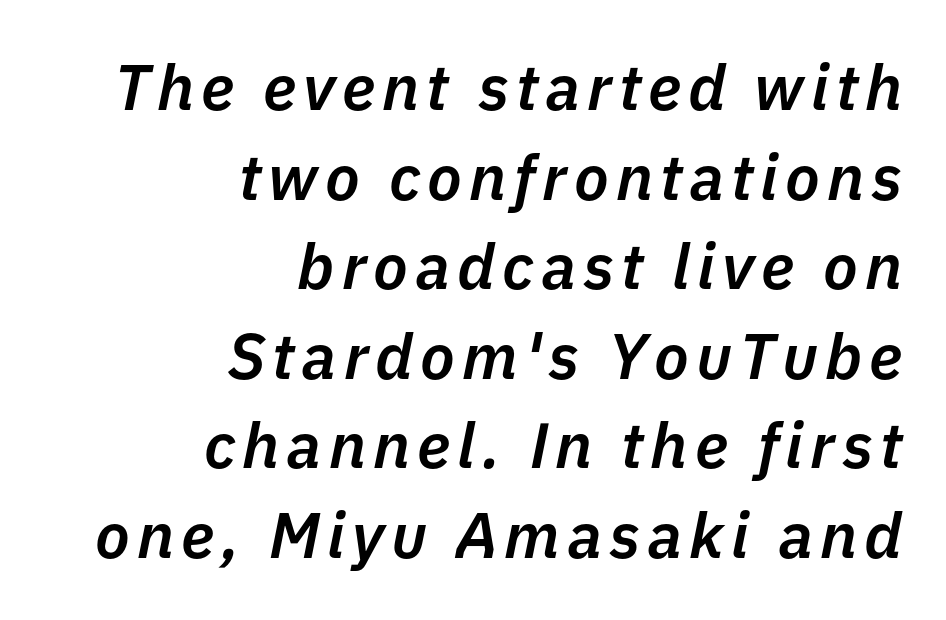
{"italic": "yes", "lean": "right", "slant_degrees": 11, "bold": "semi", "weight": "semibold", "width": "normal", "stroke_contrast": "low", "x_height": "medium", "monospaced": "no", "underline": "no", "align": "right", "line_spacing": "normal", "line_spacing_ratio": 1.4, "glyph_px": 64}
